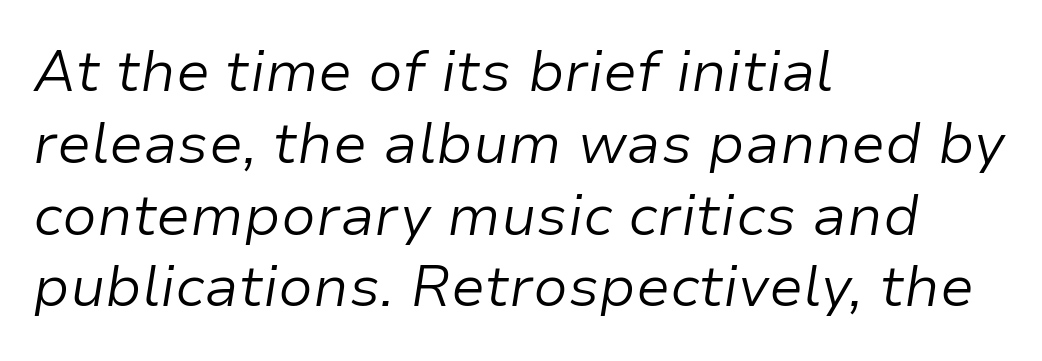
The image shows 57 px light type, italic (leaning right); set left-aligned, normal line spacing (1.26x), normal letter spacing, not underlined; low stroke contrast and a medium x-height.
